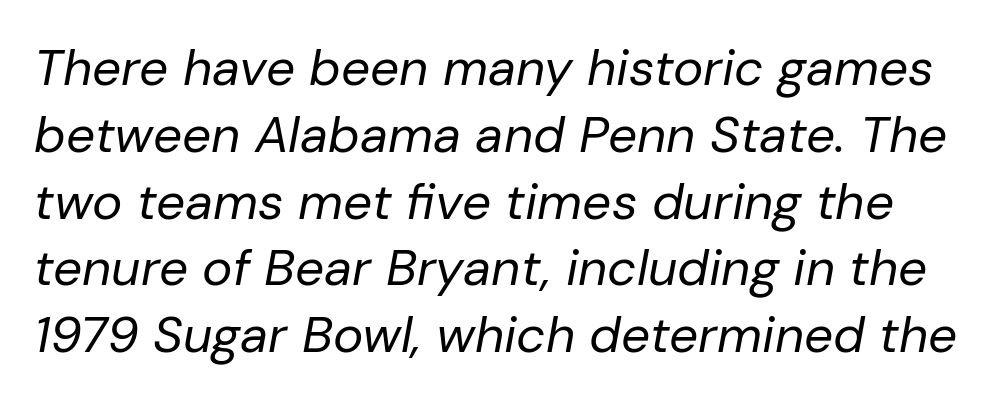
The image shows 51 px regular-weight type, italic (leaning right); set normal line spacing (1.31x), normal letter spacing, not underlined; low stroke contrast and a medium x-height.
